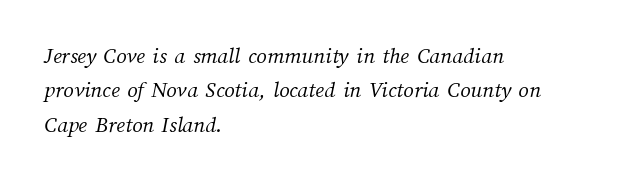
Q: Is the text bold? A: No.
Q: Is the text underlined? A: No.
Q: How is the paragraph aligned? A: Left-aligned.
Q: Is the spacing between letters normal or unusually wide? A: Normal.
Q: Is the spacing between lines tight, normal or loose? A: Normal.
